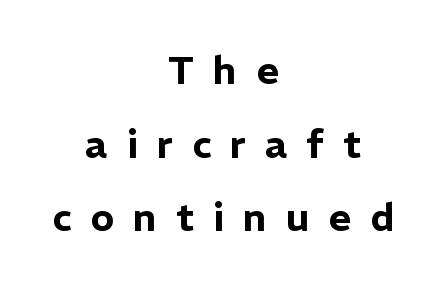
Q: Is the text italic (slanted)? A: No, it is upright.
Q: Is the typeface a serif or a sans-serif typeface? A: Sans-serif.
Q: Is the text underlined? A: No.
Q: How is the paragraph aligned? A: Centered.
Q: Is the spacing between letters normal or unusually wide? A: Unusually wide.
Q: Width (condensed, normal, or wide)? A: Normal.
Q: Stroke contrast? A: Low.
Q: x-height? A: Medium.
Q: Monospaced? A: No.
